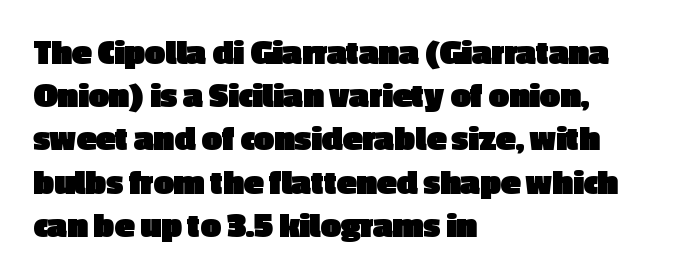
The image shows 36 px heavy sans-serif type, upright; set left-aligned, line spacing 1.2x, normal letter spacing, not underlined; a medium x-height.
